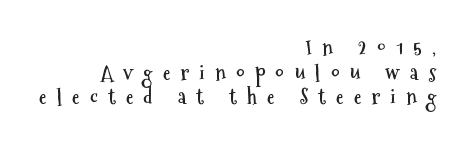
The image shows 21 px bold type, upright; set right-aligned, line spacing 1.17x, unusually wide letter spacing (+0.49 em), not underlined.
